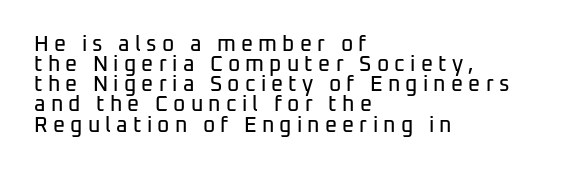
{"italic": "no", "underline": "no", "align": "left", "line_spacing": "tight", "line_spacing_ratio": 0.96, "letter_spacing": "wide", "letter_spacing_em": 0.25, "glyph_px": 21}
